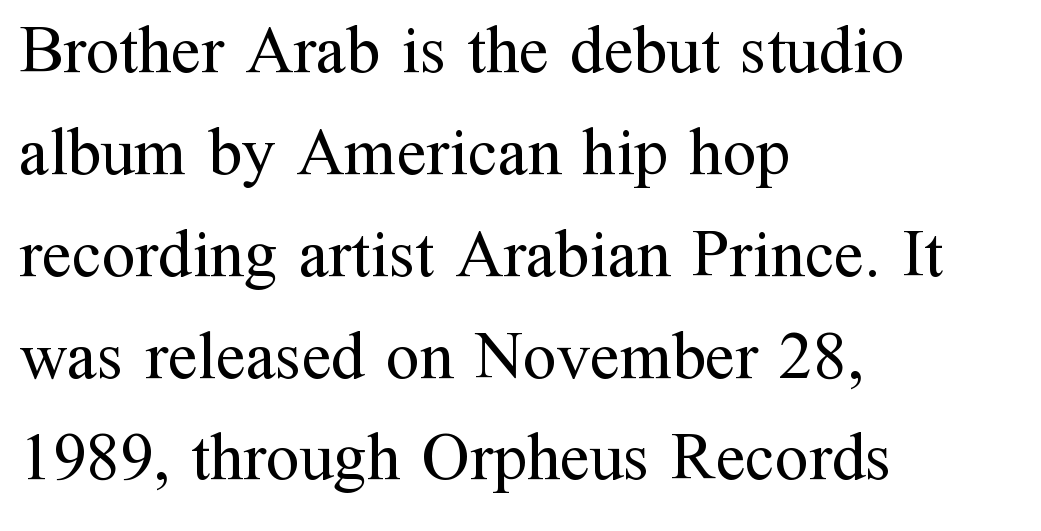
The image shows 67 px regular-weight serif type, upright; set left-aligned, normal line spacing (1.52x), normal letter spacing, not underlined; medium stroke contrast and a medium x-height.
